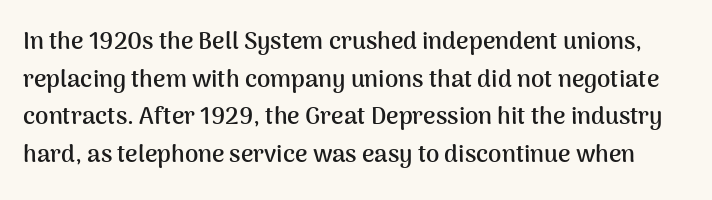
The image shows 24 px bold type, upright; set normal line spacing (1.57x), normal letter spacing, not underlined.
